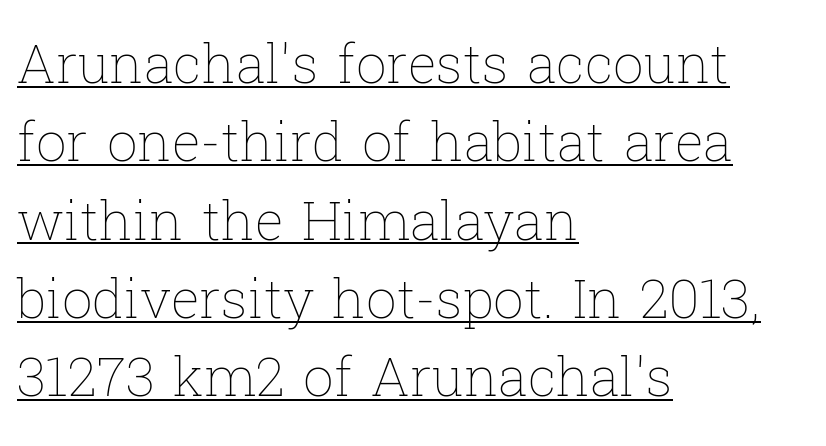
{"italic": "no", "bold": "no", "weight": "thin", "width": "normal", "stroke_contrast": "low", "x_height": "medium", "monospaced": "no", "underline": "yes", "align": "left", "line_spacing": "normal", "line_spacing_ratio": 1.45, "letter_spacing": "normal", "letter_spacing_em": 0.0, "glyph_px": 54}
